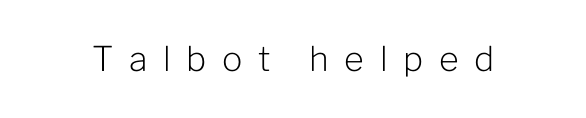
The image shows 34 px light sans-serif type, upright; set unusually wide letter spacing (+0.46 em), not underlined; low stroke contrast and a medium x-height.
